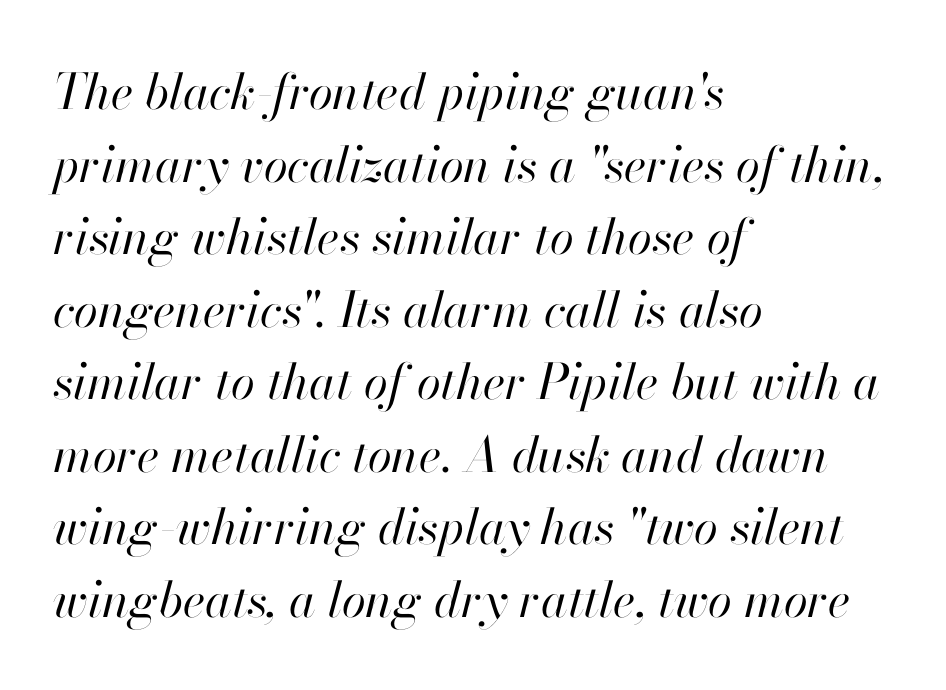
One glance says typical: line gaps are just what's usual. A typesetter would call this proportional, since set widths differ per character. The setting favours the left margin, as ordinary paragraphs usually do. Standard letterfit; no display-style spreading of the glyphs.
